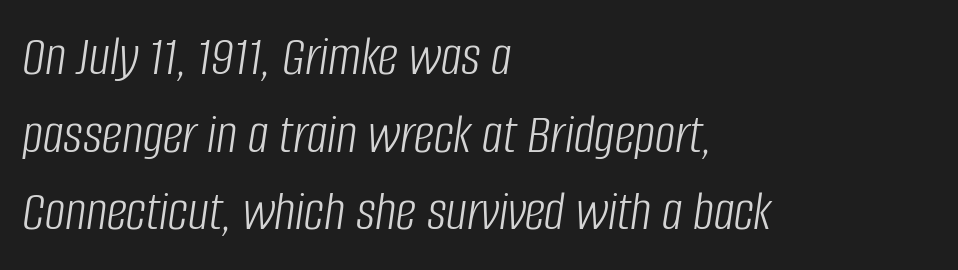
The font's italic variant was chosen for this text. The space directly below the letters is spotless. How would I describe the line gaps? Plain and ordinary. Here the designer chose a conventional face with non-uniform glyph widths. These lines are set flush left with a ragged right edge.
